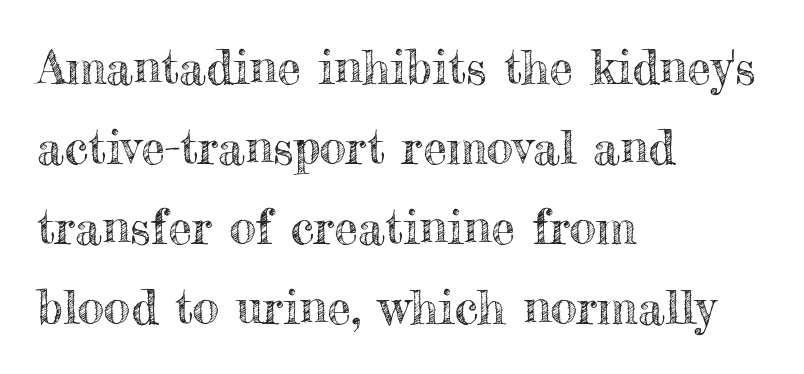
Each letter keeps its own natural width here, so spacing adapts to shape. Just letters on the line, the space beneath them empty. These lines were composed using upright roman letters. Vertically, the passage feels balanced, rows spaced as you'd expect. The rendering keeps characters at their native spacing. Which margin do the lines hug? The left one — the right edge is uneven.
